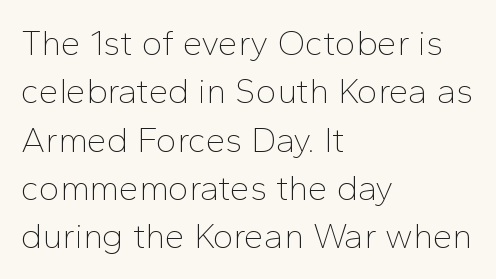
{"serif": "no", "italic": "no", "bold": "no", "weight": "thin", "width": "normal", "stroke_contrast": "low", "x_height": "medium", "monospaced": "no", "underline": "no", "align": "left", "line_spacing": "normal", "line_spacing_ratio": 1.38, "letter_spacing": "normal", "letter_spacing_em": 0.0, "glyph_px": 35}
